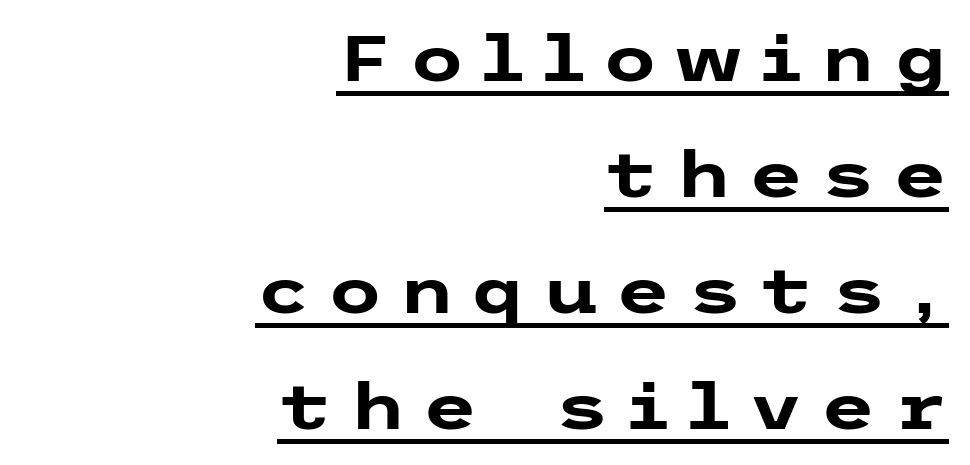
Letterform terminals end flat and unadorned throughout the passage. The letters are spread apart with noticeably loose tracking. Casual observation: everything's shoved over to the right. A typesetter would mark this as roman, not italic. This rendering features underlined lettering. Weight: bold.
